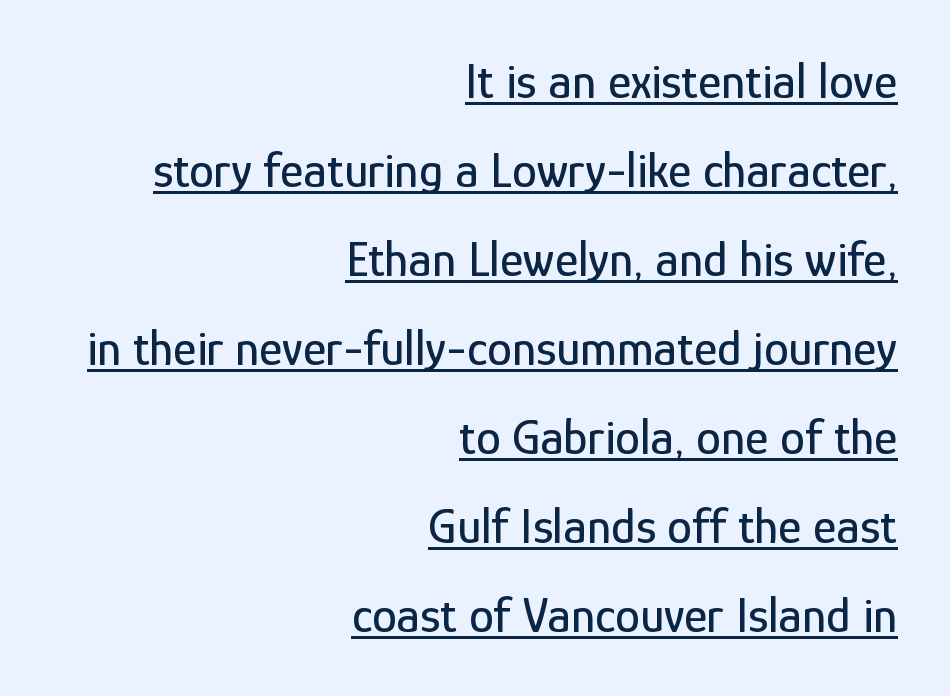
Q: Is the text italic (slanted)? A: No, it is upright.
Q: Is the typeface a serif or a sans-serif typeface? A: Sans-serif.
Q: Is the text underlined? A: Yes.
Q: How is the paragraph aligned? A: Right-aligned.
Q: Is the spacing between letters normal or unusually wide? A: Normal.
Q: Width (condensed, normal, or wide)? A: Condensed.
Q: Stroke contrast? A: Low.
Q: x-height? A: Medium.
Q: Monospaced? A: No.
